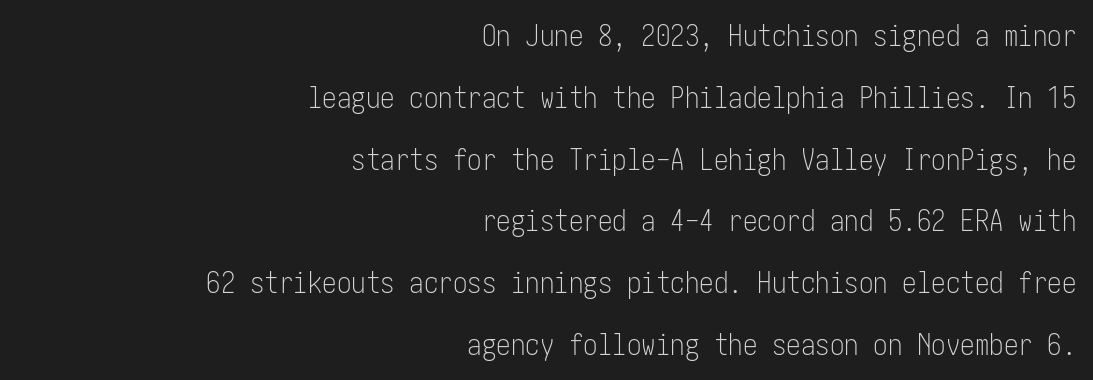
{"serif": "no", "italic": "no", "bold": "no", "weight": "light", "width": "condensed", "stroke_contrast": "low", "x_height": "medium", "underline": "no", "align": "right", "line_spacing": "loose", "line_spacing_ratio": 2.13, "letter_spacing": "normal", "letter_spacing_em": 0.0, "glyph_px": 29}
